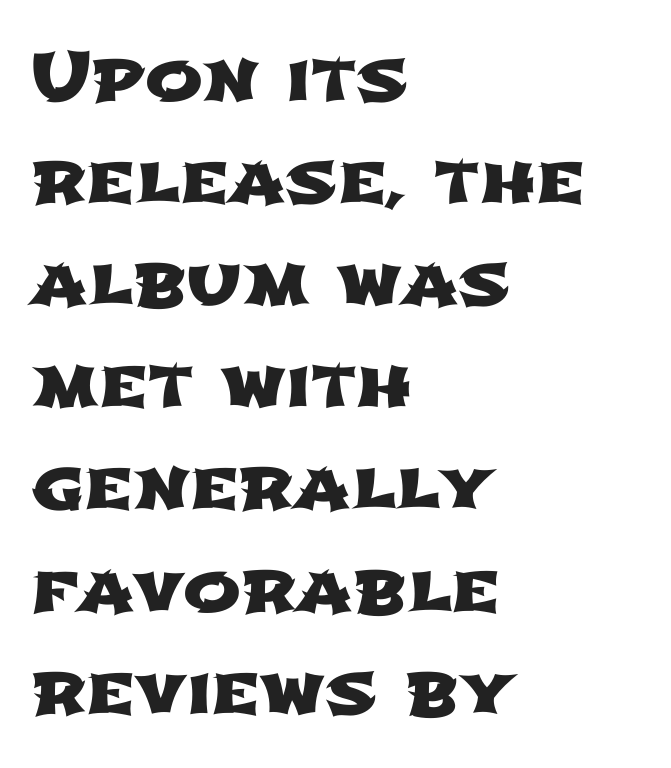
The image shows 69 px wide sans-serif type; set left-aligned, normal line spacing (1.48x), normal letter spacing, not underlined; low stroke contrast and a medium x-height.
